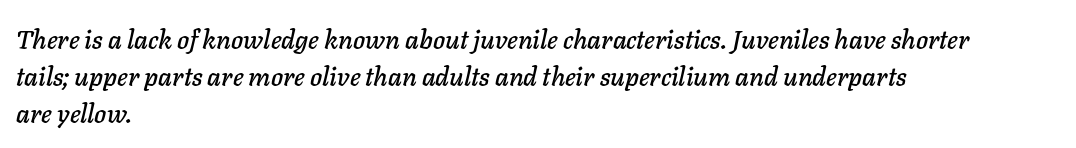
Q: Is the text italic (slanted)? A: Yes, it leans right by about 11 degrees.
Q: Is the text underlined? A: No.
Q: How is the paragraph aligned? A: Left-aligned.
Q: Is the spacing between letters normal or unusually wide? A: Normal.
Q: Is the spacing between lines tight, normal or loose? A: Normal.
